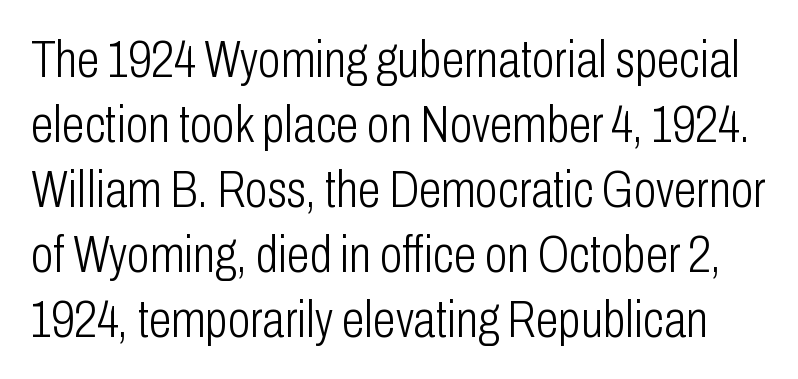
Classification — sans serif. Each letter keeps its own natural width here, so spacing adapts to shape. The type sits square on the baseline with zero lean. Is the type heavy? It reads as light-to-regular instead.
